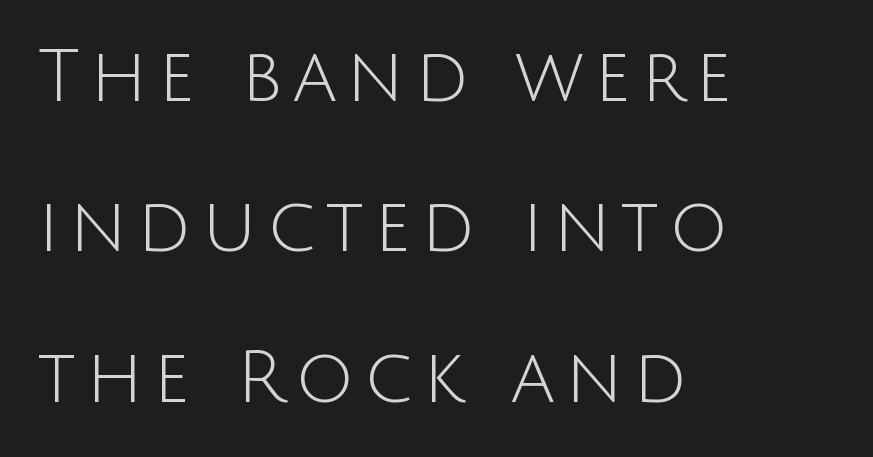
Q: Is the text bold? A: No.
Q: Is the text italic (slanted)? A: No, it is upright.
Q: Is the typeface a serif or a sans-serif typeface? A: Sans-serif.
Q: Is the text underlined? A: No.
Q: How is the paragraph aligned? A: Left-aligned.
Q: Is the spacing between lines tight, normal or loose? A: Loose.
Q: Width (condensed, normal, or wide)? A: Normal.
Q: Stroke contrast? A: Low.
Q: x-height? A: Large.
Q: Monospaced? A: No.
